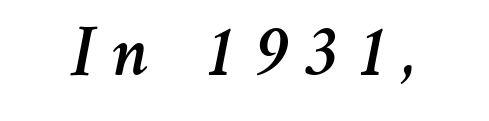
Designer's note — italics engaged. Substantial extra tracking has been applied to these lines. Underlining? Definitely not there. Note the varied advance widths — an 'i' is clearly narrower than an 'm'.
